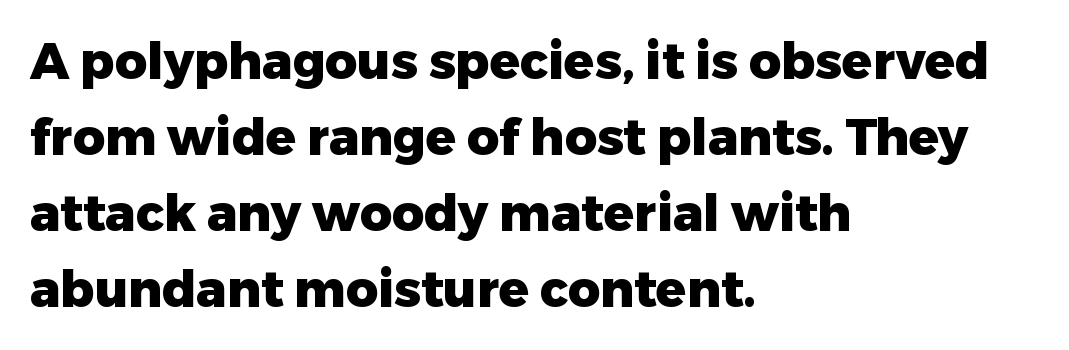
Casual observation: everything's shoved over to the left. The space between consecutive lines is moderate. Does extra space separate the letters? No, they use regular spacing. I'd call this a sans setting — the letters go barefoot. Caption: bold face, heavy strokes.
